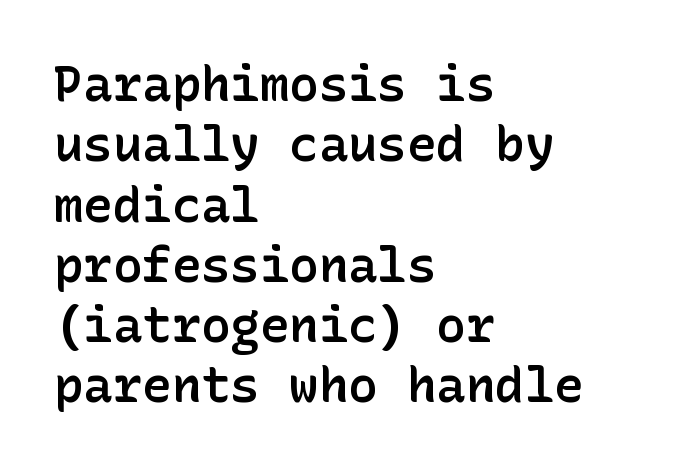
The rendering uses a semibold face; strokes are thickened but not to full bold. The letterforms sit shoulder to shoulder at normal distance. To sum up the face: it is a sans, with no serifs. Each line starts at the same left margin while the right side varies. A clean baseline with only descenders dipping below it.
